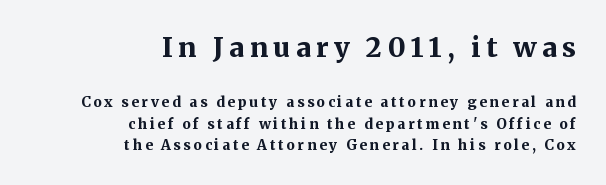
The line-height multiplier appears to be the usual default. Loose tracking; the words dissolve into strings of separated letters. The passage shown begins with its larger block and ends with its smaller one. Nope, not italic — everything's standing straight. Where is the straight margin? On the right.
